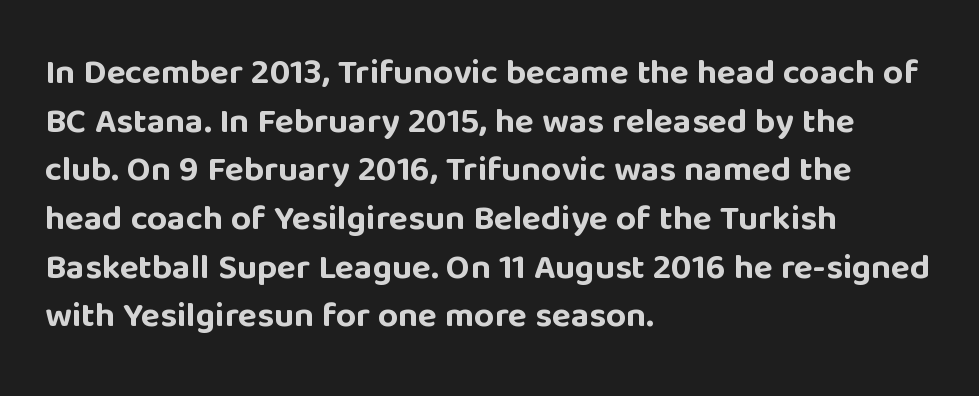
Vertical spacing — default. Honestly, the letter spacing is just normal — you wouldn't notice it. The typesetting leans heavy: a genuine bold. Character widths vary here, with narrow letters taking less room than wide ones. You can tell from the bare stems that sans-serif type was used.
